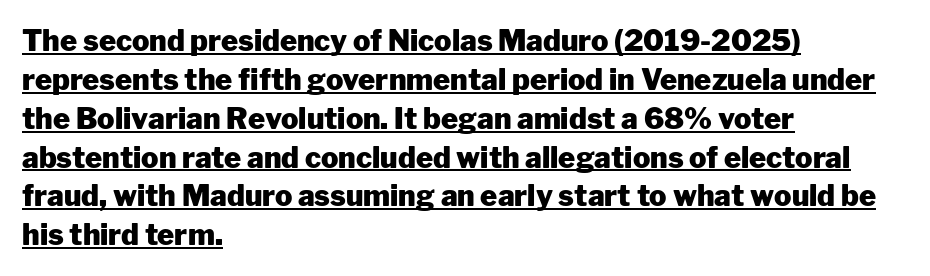
The image shows 29 px heavy sans-serif type, upright; set left-aligned, normal line spacing (1.34x), normal letter spacing, underlined; low stroke contrast and a medium x-height.
